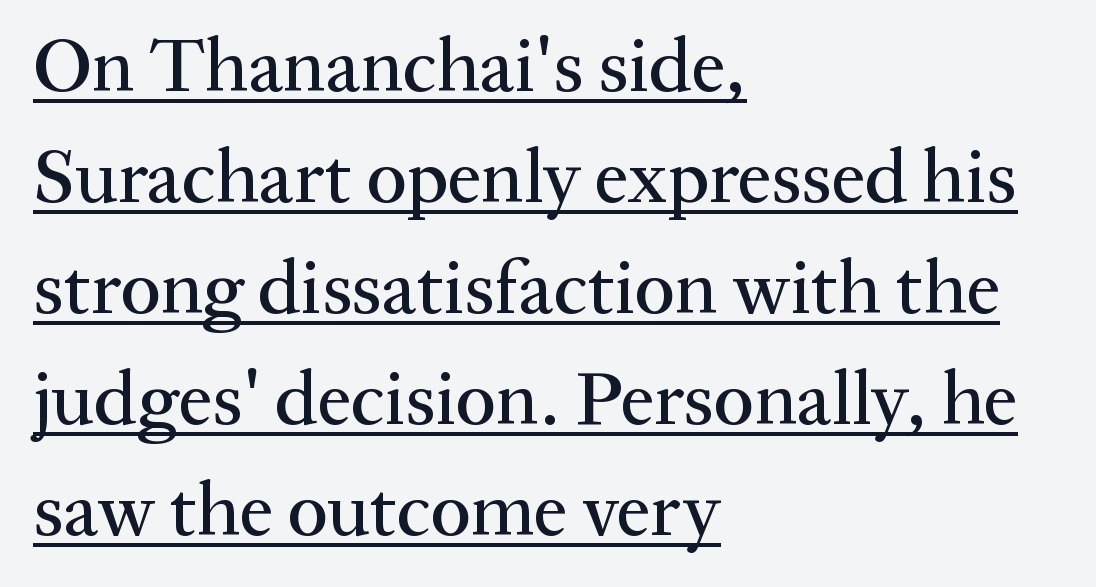
Q: Is the text italic (slanted)? A: No, it is upright.
Q: Is the typeface a serif or a sans-serif typeface? A: Serif.
Q: Is the text underlined? A: Yes.
Q: How is the paragraph aligned? A: Left-aligned.
Q: Is the spacing between letters normal or unusually wide? A: Normal.
Q: Is the spacing between lines tight, normal or loose? A: Normal.
Q: Width (condensed, normal, or wide)? A: Normal.
Q: Stroke contrast? A: Medium.
Q: x-height? A: Medium.
Q: Monospaced? A: No.
